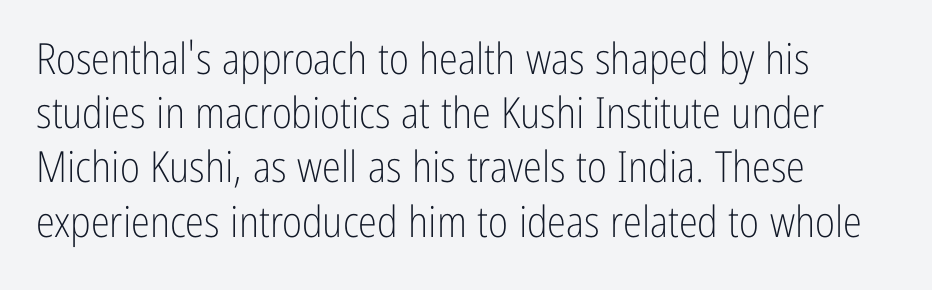
Designer's note — italics off, roman on. The text block is weighted toward the left margin, trailing off unevenly rightward. Think of a printed novel: that variable character pitch is what you see here. This rendering employs a face without finishing strokes, i.e., a sans-serif.
